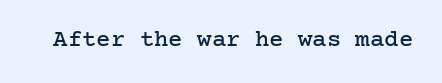
{"italic": "no", "underline": "no", "letter_spacing": "normal", "letter_spacing_em": 0.0, "glyph_px": 24}
